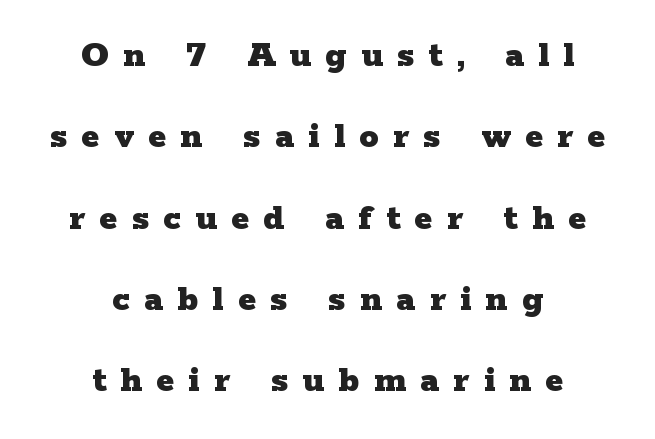
Heft: maximum for text — a bold. You could only call the tracking loose — the letters float apart. Is this a fixed-width face? No — the glyphs have proportional, varying widths. This is the regular roman posture of the typeface.
